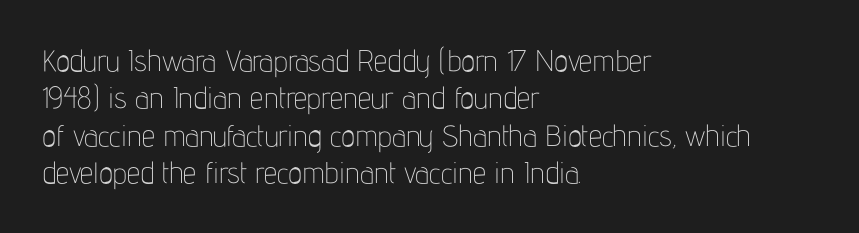
The image shows 30 px thin, condensed sans-serif type, upright; set left-aligned, normal line spacing (1.25x), normal letter spacing, not underlined; low stroke contrast and a medium x-height.
